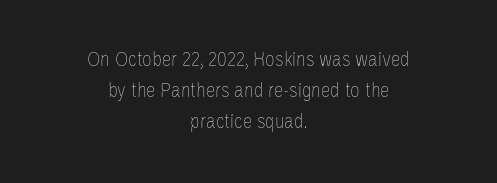
{"italic": "no", "bold": "no", "underline": "no", "align": "center", "line_spacing": "normal", "line_spacing_ratio": 1.47, "letter_spacing": "normal", "letter_spacing_em": 0.0, "glyph_px": 21}
